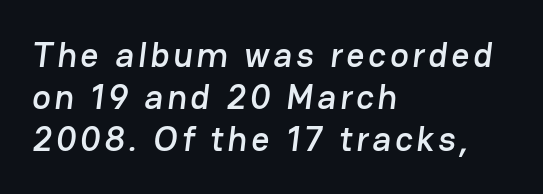
The image shows 35 px sans-serif type; set left-aligned, line spacing 1.2x, not underlined; low stroke contrast and a medium x-height.
